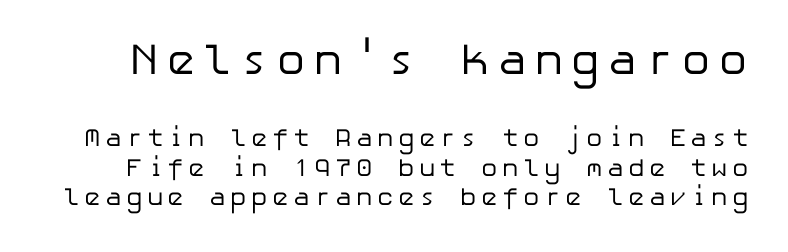
Q: Is the text bold? A: No.
Q: Is the text italic (slanted)? A: No, it is upright.
Q: Is the typeface a serif or a sans-serif typeface? A: Sans-serif.
Q: Is the text underlined? A: No.
Q: Which block of text is set in a larger size, the first (top) or the second (bottom)? A: The first (top) one.
Q: Width (condensed, normal, or wide)? A: Normal.
Q: Stroke contrast? A: Low.
Q: x-height? A: Medium.
